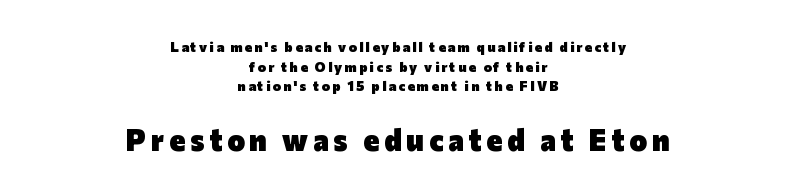
The image shows 30 px heavy sans-serif type, upright; set centered, normal line spacing (1.41x), not underlined; the second (bottom) block is 2.14x larger; low stroke contrast and a medium x-height.
